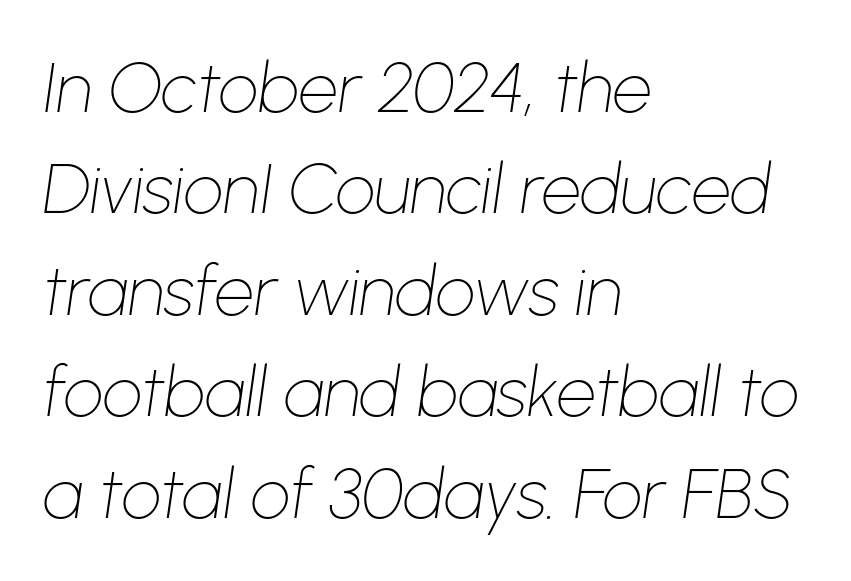
The image shows 70 px thin type, italic (leaning right); set left-aligned, normal line spacing (1.45x), normal letter spacing, not underlined; low stroke contrast and a medium x-height.
